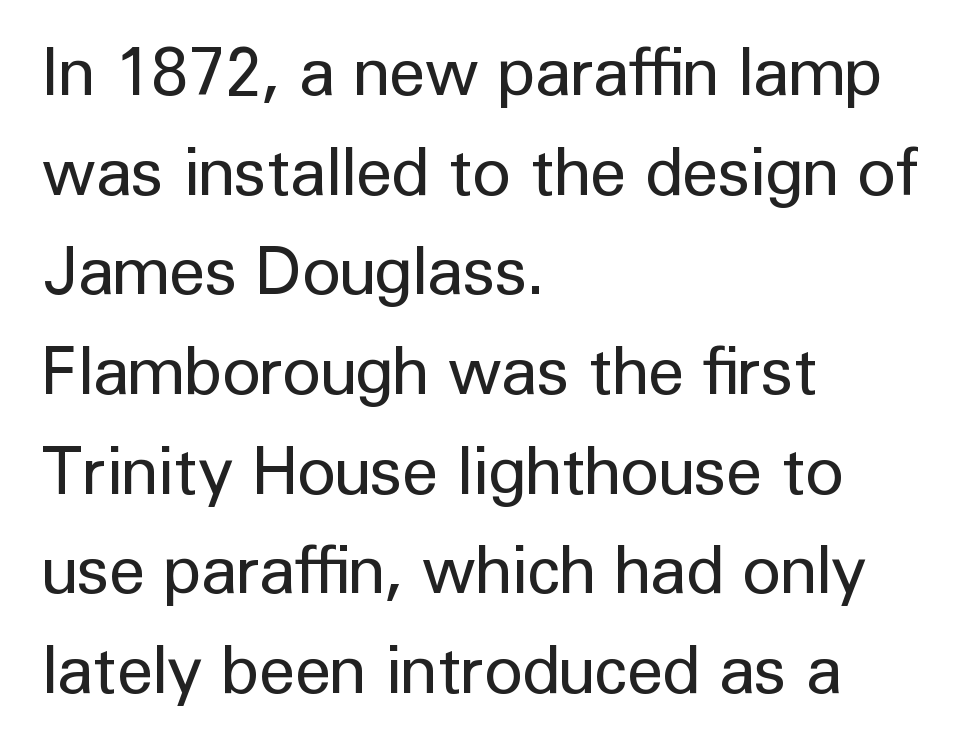
The image shows 66 px regular-weight sans-serif type, upright; set left-aligned, normal line spacing (1.51x), normal letter spacing, not underlined; low stroke contrast and a medium x-height.
